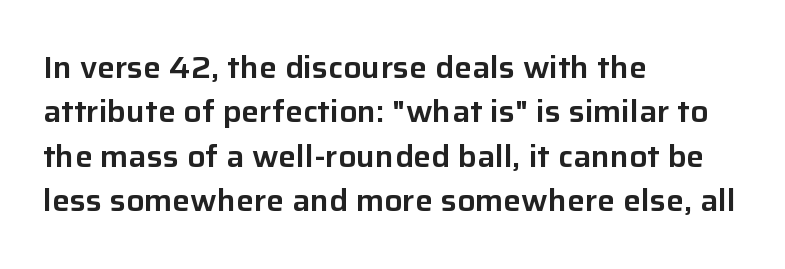
Each letter's strokes conclude bluntly, with no projecting serifs. The letters sit at their default tracking, neither squeezed nor spread. The paragraph shown leans on its left margin. Quick note: underline off.
